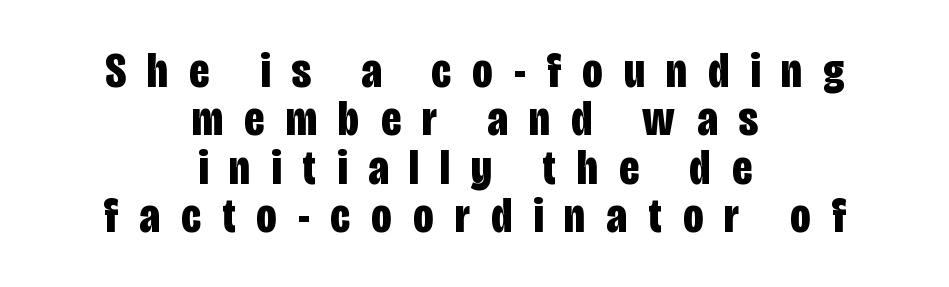
The space directly below the letters is spotless. The passage shown is typed in a proportional face where columns would drift. Does the lettering tilt? It doesn't — this is upright. Line starts and ends both wander, symmetrically. The typeface chosen for these lines omits serifs. If you measured baseline to baseline, you'd find a short distance.
